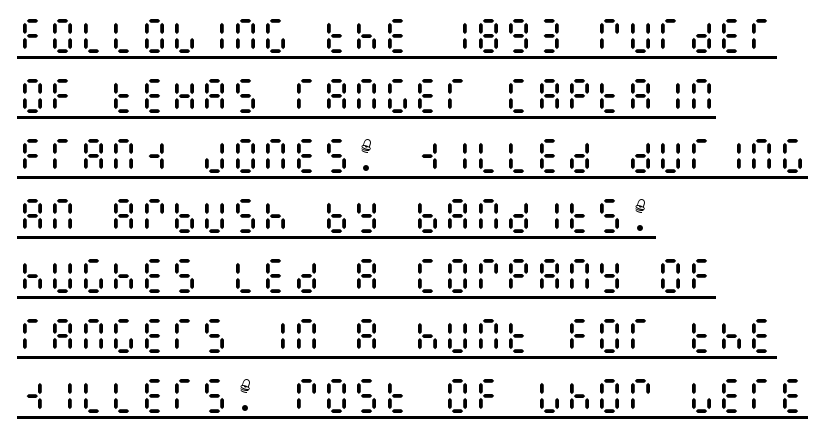
{"italic": "no", "bold": "no", "weight": "regular", "width": "condensed", "stroke_contrast": "medium", "x_height": "large", "underline": "yes", "align": "left", "line_spacing": "normal", "line_spacing_ratio": 1.58, "letter_spacing": "normal", "letter_spacing_em": 0.0, "glyph_px": 38}
